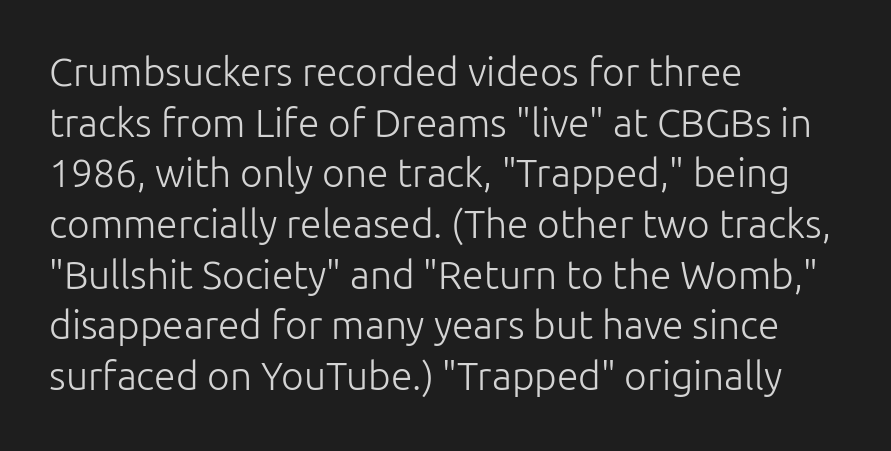
{"serif": "no", "italic": "no", "bold": "no", "weight": "light", "width": "normal", "stroke_contrast": "low", "x_height": "medium", "monospaced": "no", "underline": "no", "align": "left", "line_spacing": "normal", "line_spacing_ratio": 1.3, "letter_spacing": "normal", "letter_spacing_em": 0.0, "glyph_px": 39}
